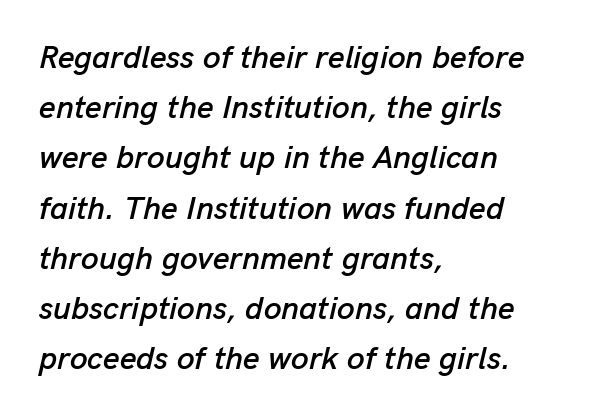
Q: Is the text italic (slanted)? A: Yes, it leans right by about 13 degrees.
Q: Is the text underlined? A: No.
Q: How is the paragraph aligned? A: Left-aligned.
Q: Is the spacing between letters normal or unusually wide? A: Normal.
Q: Is the spacing between lines tight, normal or loose? A: Normal.
Q: Width (condensed, normal, or wide)? A: Normal.
Q: Stroke contrast? A: Low.
Q: x-height? A: Medium.
Q: Monospaced? A: No.
